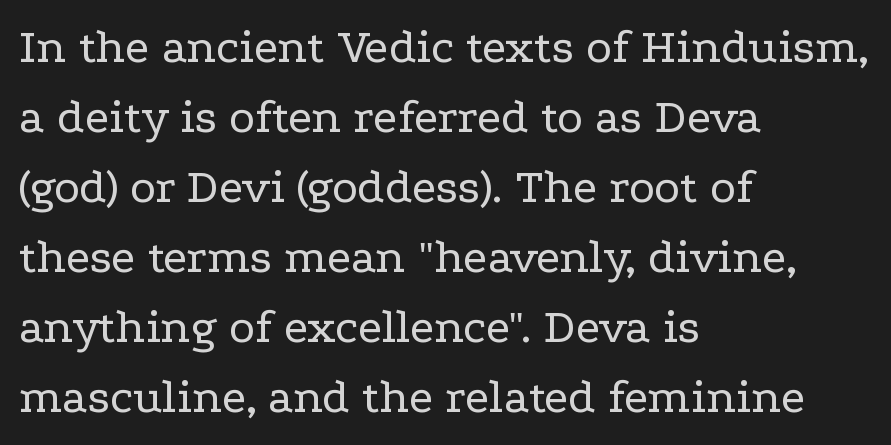
{"serif": "yes", "italic": "no", "bold": "no", "weight": "regular", "width": "wide", "stroke_contrast": "low", "x_height": "medium", "monospaced": "no", "underline": "no", "align": "left", "line_spacing": "normal", "line_spacing_ratio": 1.43, "letter_spacing": "normal", "letter_spacing_em": 0.0, "glyph_px": 49}
